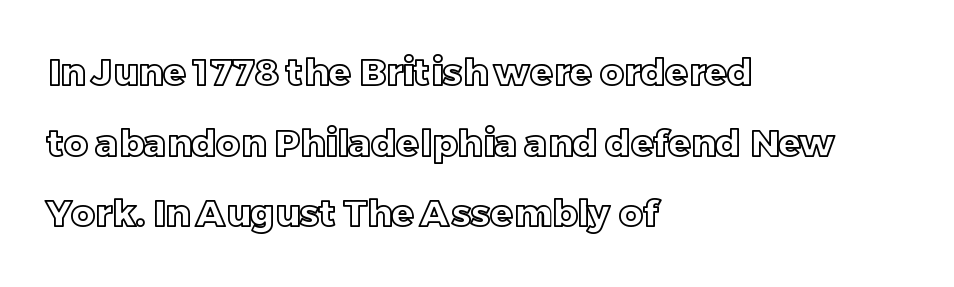
Q: Is the text italic (slanted)? A: No, it is upright.
Q: Is the text underlined? A: No.
Q: How is the paragraph aligned? A: Left-aligned.
Q: Is the spacing between letters normal or unusually wide? A: Normal.
Q: Is the spacing between lines tight, normal or loose? A: Loose.
Q: Width (condensed, normal, or wide)? A: Normal.
Q: x-height? A: Large.
Q: Monospaced? A: No.
